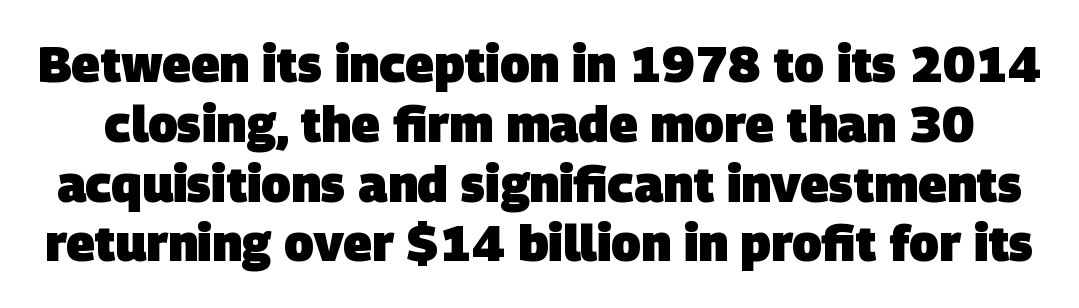
Q: Is the text bold? A: Yes.
Q: Is the typeface a serif or a sans-serif typeface? A: Sans-serif.
Q: Is the text underlined? A: No.
Q: Is the spacing between letters normal or unusually wide? A: Normal.
Q: Width (condensed, normal, or wide)? A: Normal.
Q: Stroke contrast? A: Low.
Q: x-height? A: Large.
Q: Monospaced? A: No.
